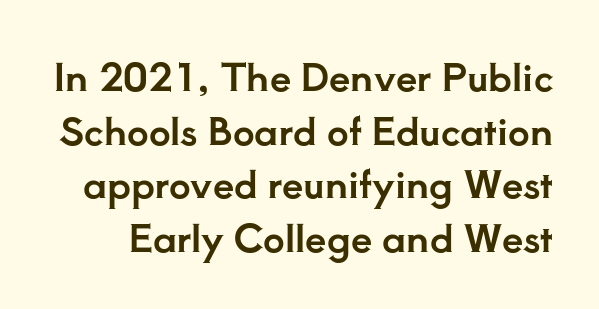
The rows are spaced the way most documents space them. The font family rendered here belongs to the serif group. Style check: upright. Any mark beneath the type? The region is blank.
